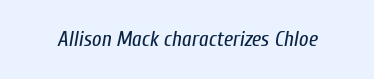
The image shows 21 px text type, italic (leaning right); set normal letter spacing, not underlined.
